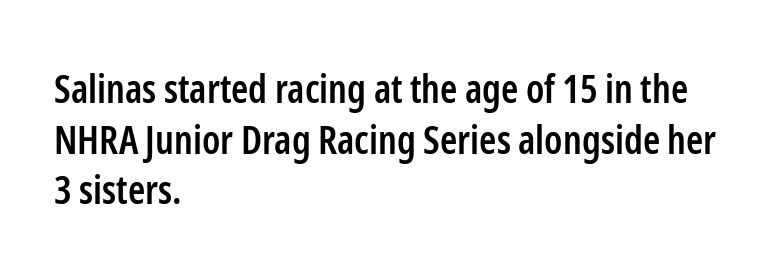
Q: Is the text bold? A: Semi-bold.
Q: Is the text italic (slanted)? A: No, it is upright.
Q: Is the typeface a serif or a sans-serif typeface? A: Sans-serif.
Q: Is the text underlined? A: No.
Q: How is the paragraph aligned? A: Left-aligned.
Q: Is the spacing between letters normal or unusually wide? A: Normal.
Q: Is the spacing between lines tight, normal or loose? A: Normal.
Q: Width (condensed, normal, or wide)? A: Condensed.
Q: Stroke contrast? A: Low.
Q: x-height? A: Medium.
Q: Monospaced? A: No.
